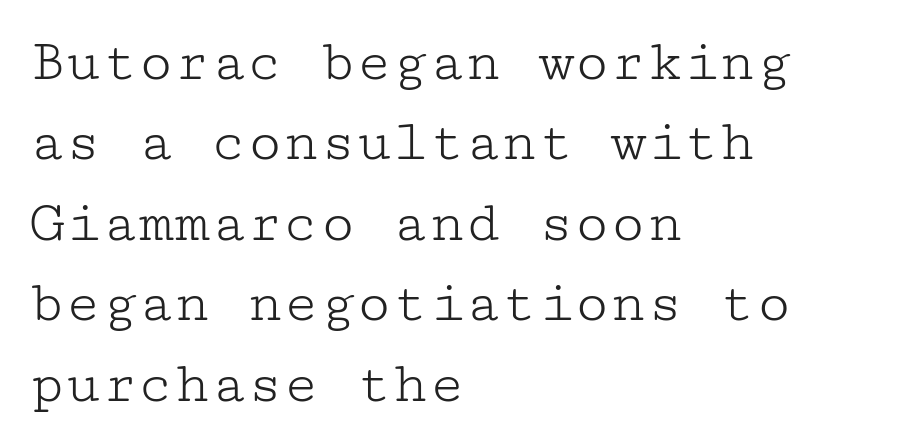
{"serif": "yes", "italic": "no", "bold": "no", "weight": "light", "width": "wide", "stroke_contrast": "low", "x_height": "medium", "underline": "no", "align": "left", "line_spacing": "normal", "line_spacing_ratio": 1.34, "letter_spacing": "normal", "letter_spacing_em": 0.0, "glyph_px": 60}
